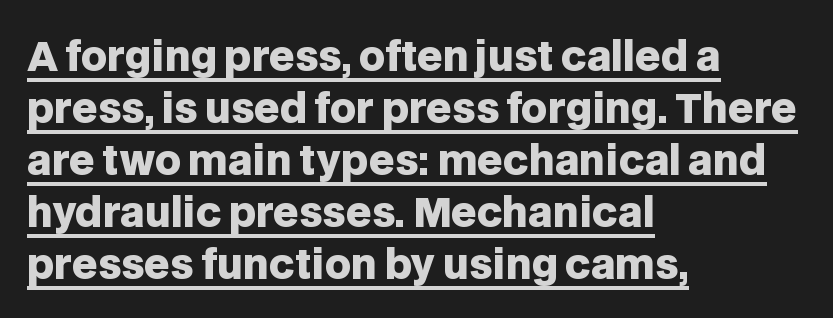
The face used here is rendered with its standard letterfit. Unlike italic type, these characters show no tilt at all. These lines stack with their left ends in a neat column. This is underlined copy, the kind a proofreader might mark for attention.
